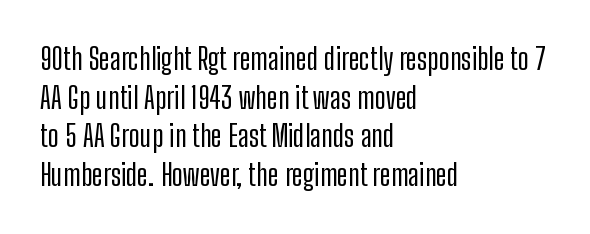
The image shows 30 px condensed sans-serif type, upright; set left-aligned, normal line spacing (1.29x), normal letter spacing, not underlined; low stroke contrast and a medium x-height.
